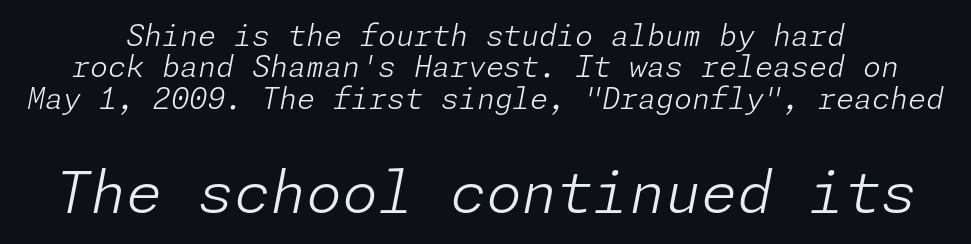
Successive baselines arrive quickly, one right under another. These lines were composed using italics. Visually, the bottom section dominates because its glyphs are scaled up. A quiet, ordinary-to-light weight characterises the typeface. The letters sit at their default tracking, neither squeezed nor spread.
